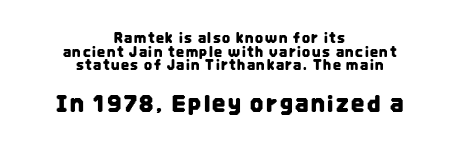
The image shows 23 px text type, upright; set centered, tight line spacing (0.98x), not underlined; the second (bottom) block is 1.64x larger.
